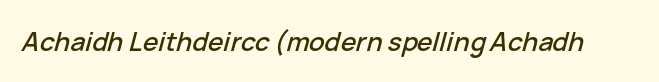
The space directly below the letters is spotless. An italicized treatment has been applied to the whole sample. The rendering keeps characters at their native spacing.
